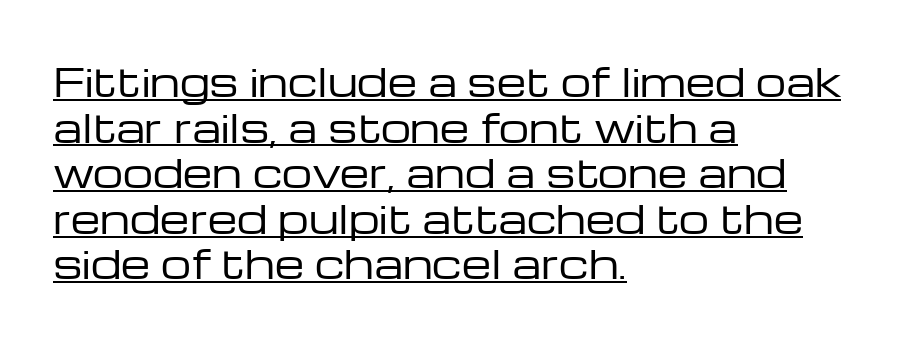
{"serif": "no", "italic": "no", "bold": "no", "weight": "regular", "width": "wide", "stroke_contrast": "low", "x_height": "medium", "monospaced": "no", "underline": "yes", "align": "left", "line_spacing_ratio": 1.2, "letter_spacing": "normal", "letter_spacing_em": 0.0, "glyph_px": 38}
